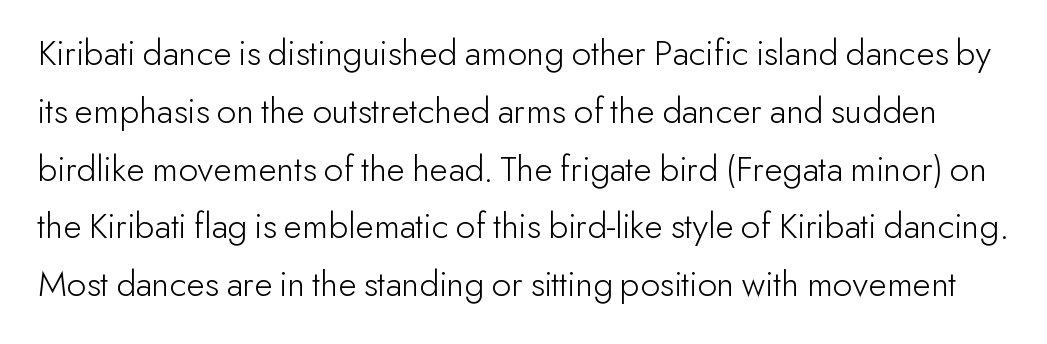
The image shows 38 px light sans-serif type, upright; set normal line spacing (1.52x), normal letter spacing, not underlined; low stroke contrast and a small x-height.
